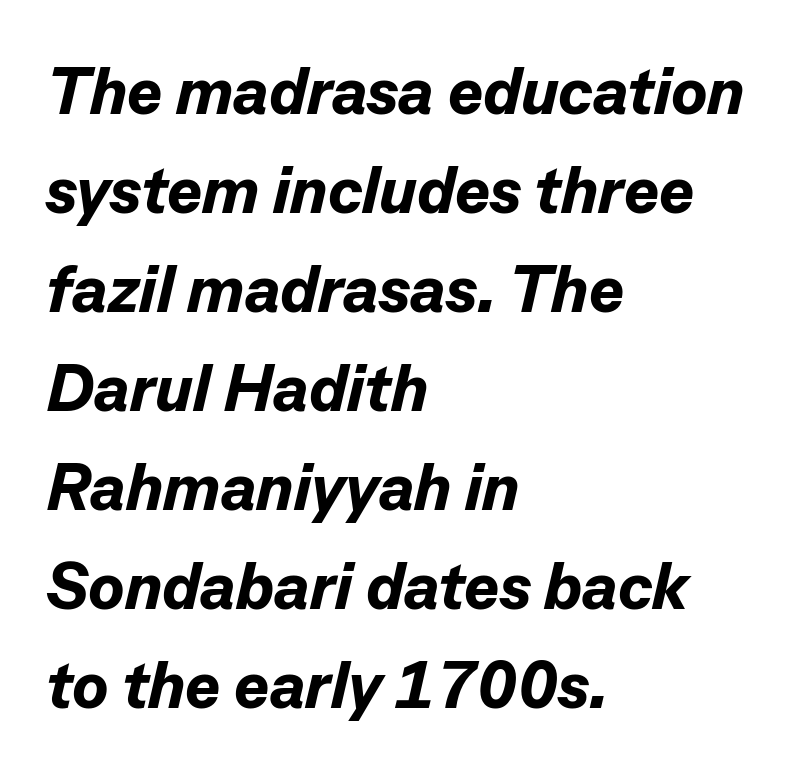
Q: Is the text bold? A: Yes.
Q: Is the text italic (slanted)? A: Yes, it leans right by about 13 degrees.
Q: Is the text underlined? A: No.
Q: How is the paragraph aligned? A: Left-aligned.
Q: Is the spacing between letters normal or unusually wide? A: Normal.
Q: Is the spacing between lines tight, normal or loose? A: Normal.
Q: Width (condensed, normal, or wide)? A: Normal.
Q: Stroke contrast? A: Low.
Q: x-height? A: Medium.
Q: Monospaced? A: No.
